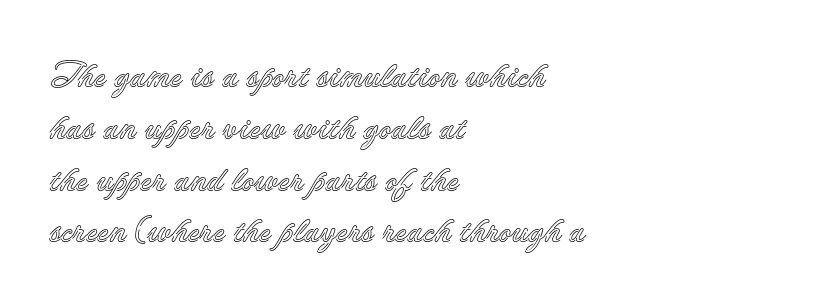
Q: Is the text italic (slanted)? A: Yes.
Q: Is the text underlined? A: No.
Q: How is the paragraph aligned? A: Left-aligned.
Q: Is the spacing between letters normal or unusually wide? A: Normal.
Q: Is the spacing between lines tight, normal or loose? A: Normal.
Q: Width (condensed, normal, or wide)? A: Normal.
Q: x-height? A: Small.
Q: Monospaced? A: No.
